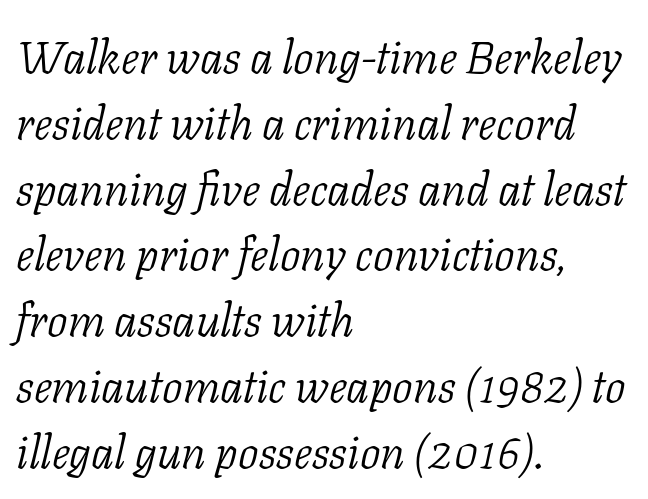
{"serif": "yes", "italic": "yes", "lean": "right", "slant_degrees": 11, "bold": "no", "weight": "light", "width": "normal", "stroke_contrast": "low", "x_height": "medium", "monospaced": "no", "underline": "no", "align": "left", "line_spacing": "normal", "line_spacing_ratio": 1.43, "letter_spacing": "normal", "letter_spacing_em": 0.0, "glyph_px": 46}
